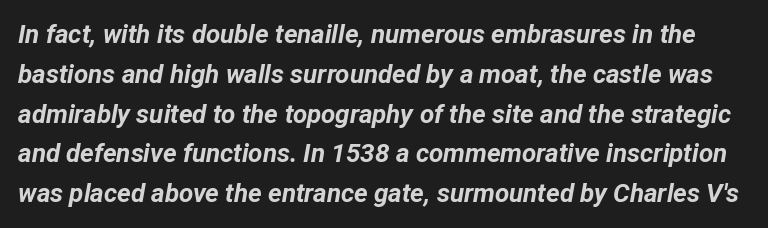
This block has exactly the height ordinary leading produces. The rendering applies a slant to the glyphs. This rendering features lettering with no underline. The gaps between neighbouring characters are ordinary and unremarkable.
